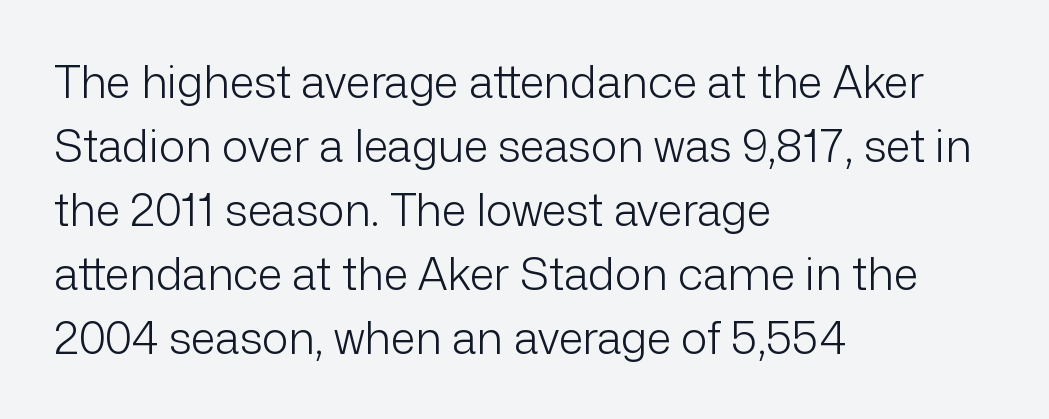
{"serif": "no", "italic": "no", "bold": "no", "weight": "light", "width": "normal", "stroke_contrast": "low", "x_height": "medium", "monospaced": "no", "underline": "no", "align": "left", "line_spacing": "normal", "line_spacing_ratio": 1.42, "letter_spacing": "normal", "letter_spacing_em": 0.0, "glyph_px": 45}
